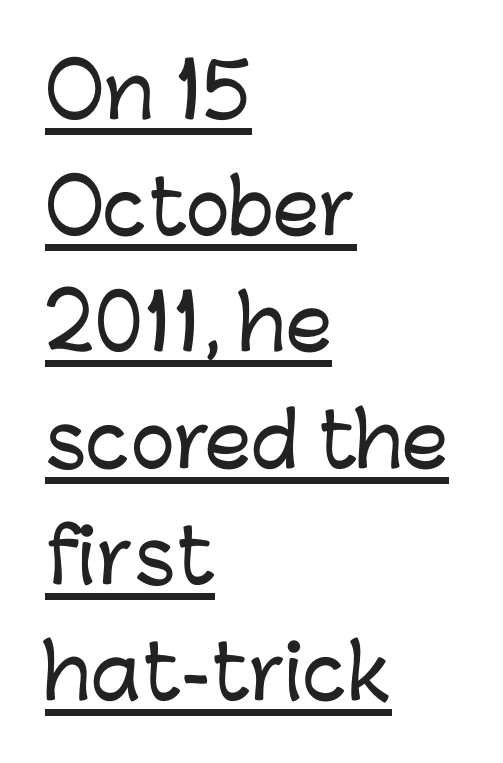
Q: Is the text italic (slanted)? A: No, it is upright.
Q: Is the typeface a serif or a sans-serif typeface? A: Sans-serif.
Q: Is the text underlined? A: Yes.
Q: How is the paragraph aligned? A: Left-aligned.
Q: Is the spacing between letters normal or unusually wide? A: Normal.
Q: Is the spacing between lines tight, normal or loose? A: Normal.
Q: Width (condensed, normal, or wide)? A: Normal.
Q: Stroke contrast? A: Low.
Q: x-height? A: Medium.
Q: Monospaced? A: No.
